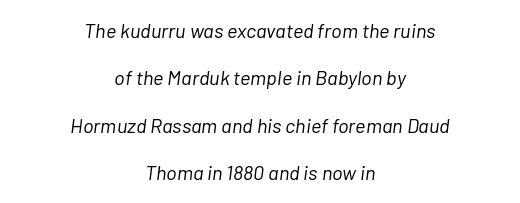
Q: Is the text bold? A: No.
Q: Is the text italic (slanted)? A: Yes, it leans right by about 7 degrees.
Q: Is the text underlined? A: No.
Q: How is the paragraph aligned? A: Centered.
Q: Is the spacing between letters normal or unusually wide? A: Normal.
Q: Is the spacing between lines tight, normal or loose? A: Loose.
